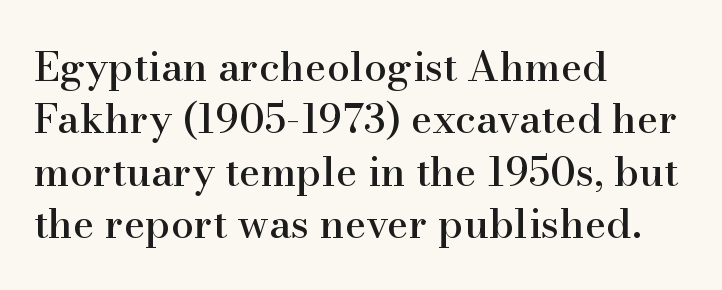
Is this a fixed-width face? No — the glyphs have proportional, varying widths. This block has exactly the height ordinary leading produces. Clear beneath every line of the passage. The letters carry serifs — small finishing strokes at the ends of their stems. The axis of the letterforms is exactly vertical. The rendering anchors every line to the left-hand side.
